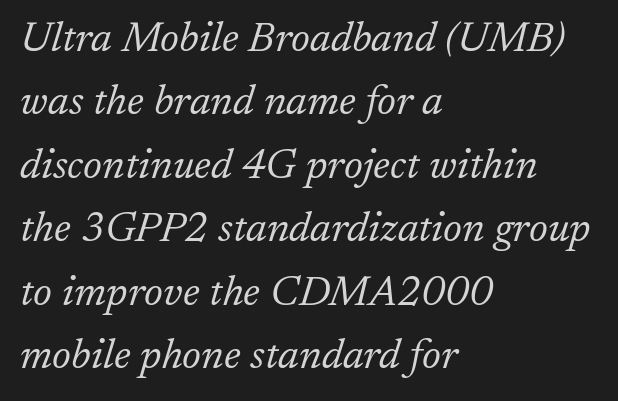
The foot of each line stays bare and open. Compared with typical paragraphs, the rows here are spaced about the same. All the whitespace from short lines collects on the right. Character widths vary here, with narrow letters taking less room than wide ones. Letter spacing: default.
